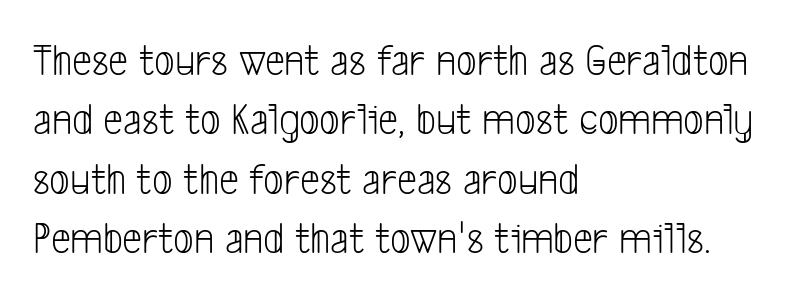
Q: Is the text bold? A: No.
Q: Is the typeface a serif or a sans-serif typeface? A: Sans-serif.
Q: Is the text underlined? A: No.
Q: How is the paragraph aligned? A: Left-aligned.
Q: Is the spacing between letters normal or unusually wide? A: Normal.
Q: Is the spacing between lines tight, normal or loose? A: Normal.
Q: Width (condensed, normal, or wide)? A: Condensed.
Q: Stroke contrast? A: Low.
Q: x-height? A: Medium.
Q: Monospaced? A: No.
